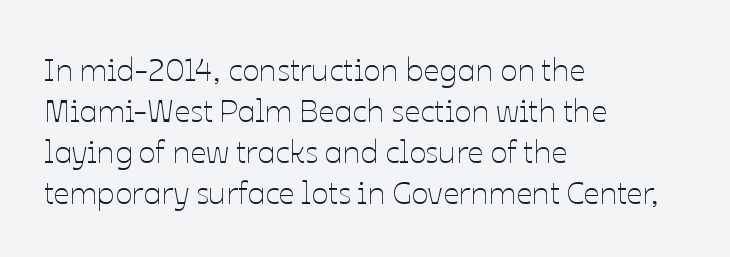
The image shows 32 px thin type, upright; set left-aligned, normal line spacing (1.28x), normal letter spacing, not underlined; low stroke contrast and a medium x-height.
